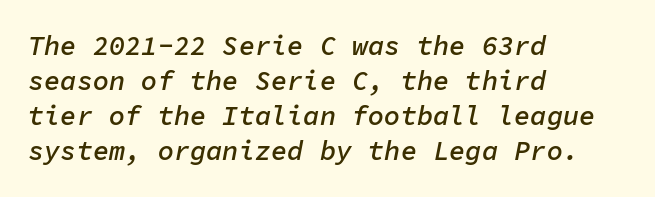
Caption: standard tracking, unaltered. Rendered with sloped, italic letterforms. Is the block centered? No — it sits flush against the left margin. Regular leading. Each glyph is drawn with semibold strokes, heavier than normal yet not fully bold.
